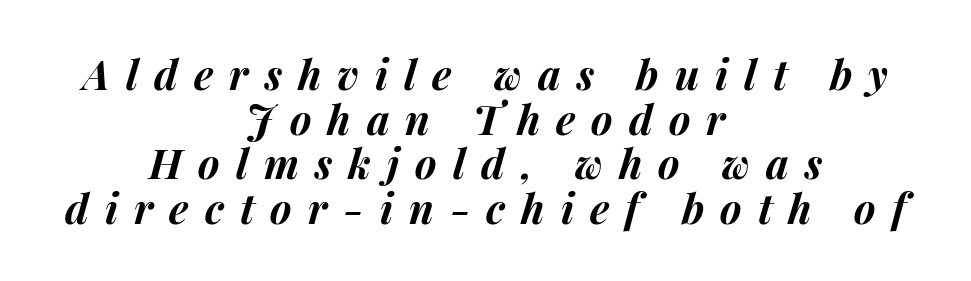
{"italic": "yes", "lean": "right", "slant_degrees": 15, "bold": "yes", "weight": "bold", "width": "normal", "stroke_contrast": "medium", "x_height": "medium", "monospaced": "no", "underline": "no", "align": "center", "line_spacing": "tight", "line_spacing_ratio": 1.09, "letter_spacing": "wide", "letter_spacing_em": 0.39, "glyph_px": 41}
